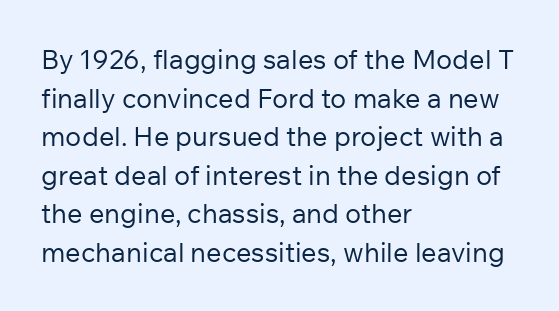
{"italic": "no", "bold": "no", "underline": "no", "align": "left", "line_spacing": "normal", "line_spacing_ratio": 1.43, "letter_spacing": "normal", "letter_spacing_em": 0.0, "glyph_px": 27}
